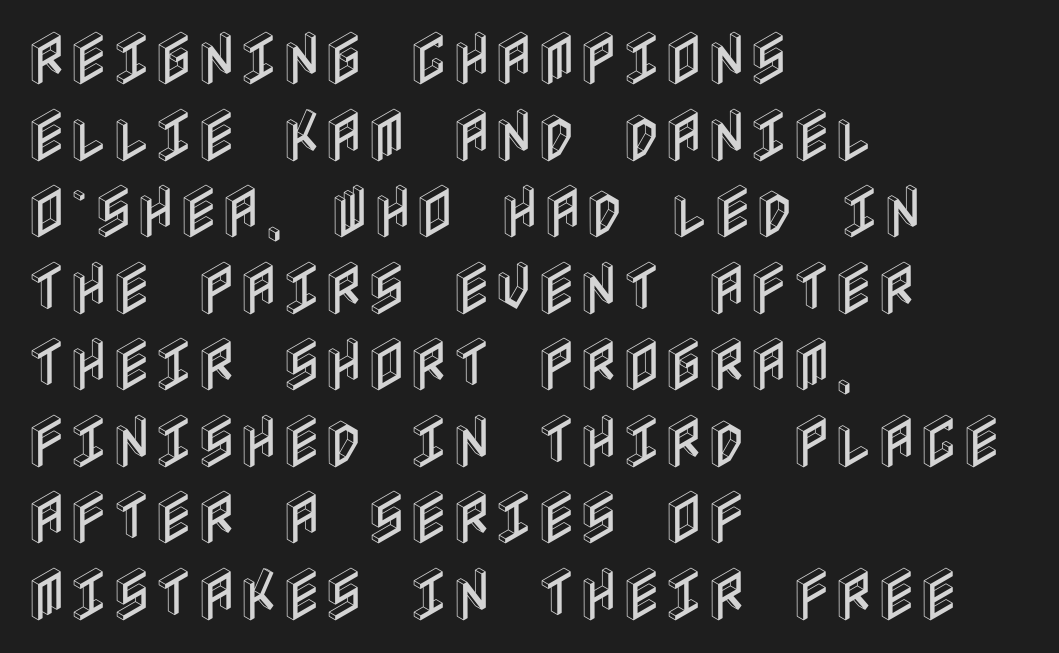
{"italic": "no", "width": "condensed", "x_height": "large", "underline": "no", "align": "left", "line_spacing": "normal", "line_spacing_ratio": 1.32, "letter_spacing": "normal", "letter_spacing_em": 0.0, "glyph_px": 58}
